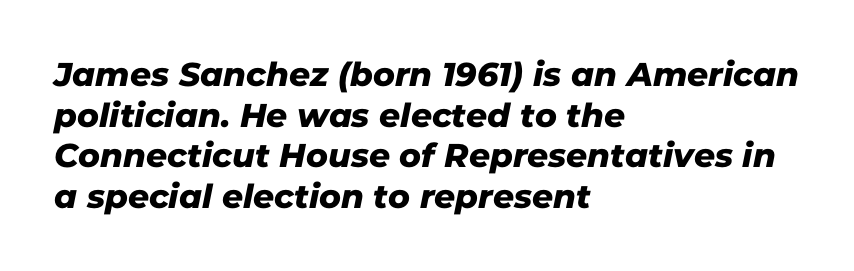
The image shows 33 px sans-serif type; set left-aligned, line spacing 1.23x, normal letter spacing, not underlined; low stroke contrast and a medium x-height.
